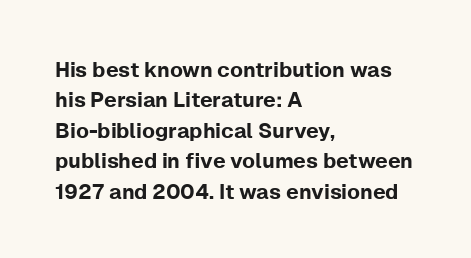
{"italic": "no", "underline": "no", "align": "left", "line_spacing": "normal", "line_spacing_ratio": 1.45, "letter_spacing": "normal", "letter_spacing_em": 0.0, "glyph_px": 21}
